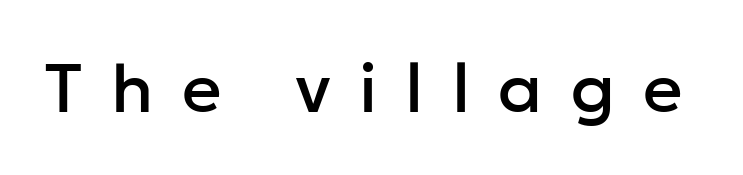
{"serif": "no", "italic": "no", "width": "normal", "stroke_contrast": "low", "x_height": "medium", "monospaced": "no", "underline": "no", "letter_spacing": "wide", "letter_spacing_em": 0.41, "glyph_px": 69}
